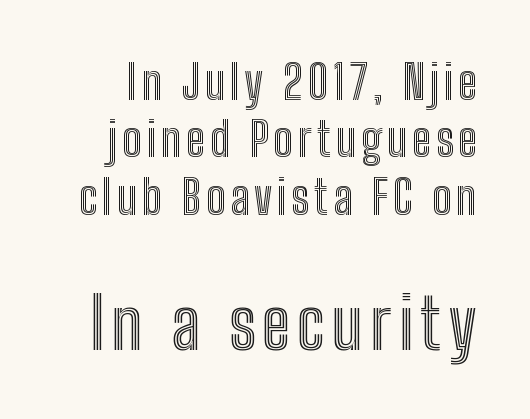
The image shows 70 px condensed type, upright; set line spacing 1.22x, not underlined; the second (bottom) block is 1.49x larger; a medium x-height.
